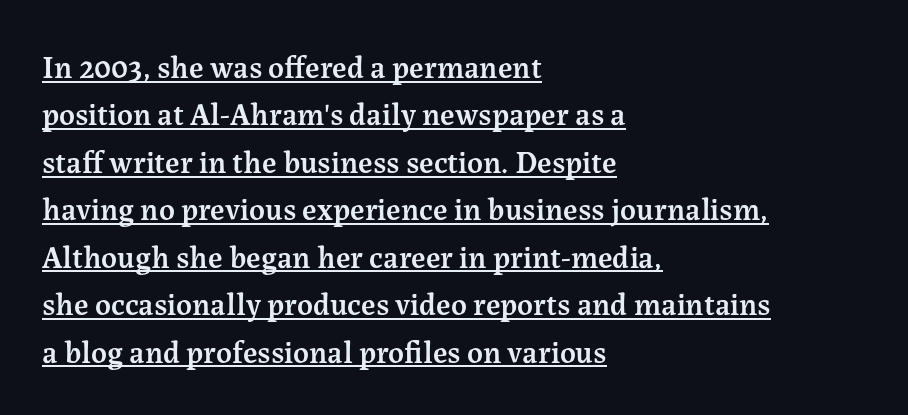
Do the characters align in a grid? No, the font is proportional. Yep, those are serifs on the letters. Notice the strokes are somewhat thickened but not fully heavy: this is a semibold. Vertically, the passage feels balanced, rows spaced as you'd expect.
